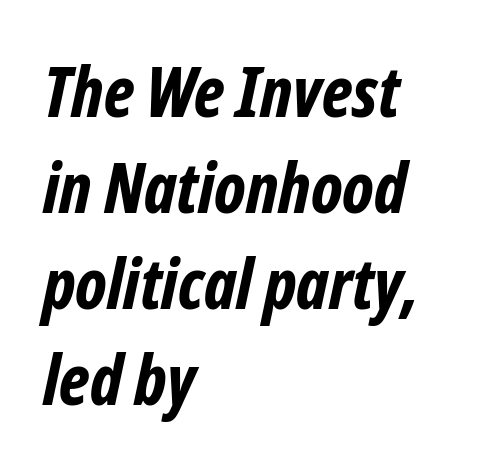
Q: Is the text bold? A: Yes.
Q: Is the text italic (slanted)? A: Yes, it leans right by about 12 degrees.
Q: Is the text underlined? A: No.
Q: How is the paragraph aligned? A: Left-aligned.
Q: Is the spacing between letters normal or unusually wide? A: Normal.
Q: Is the spacing between lines tight, normal or loose? A: Normal.
Q: Width (condensed, normal, or wide)? A: Condensed.
Q: Stroke contrast? A: Low.
Q: x-height? A: Medium.
Q: Monospaced? A: No.
